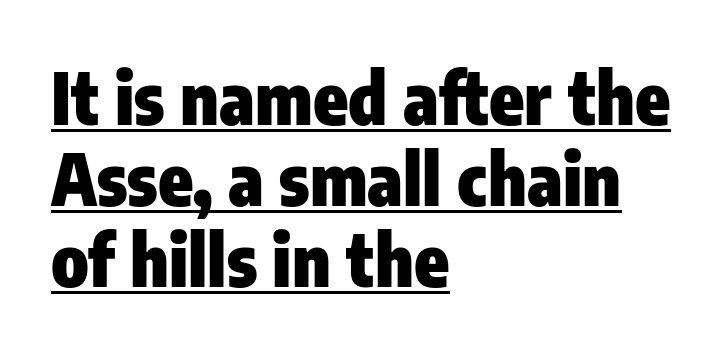
Q: Is the text bold? A: Yes.
Q: Is the text italic (slanted)? A: No, it is upright.
Q: Is the typeface a serif or a sans-serif typeface? A: Sans-serif.
Q: Is the text underlined? A: Yes.
Q: How is the paragraph aligned? A: Left-aligned.
Q: Is the spacing between letters normal or unusually wide? A: Normal.
Q: Is the spacing between lines tight, normal or loose? A: Tight.
Q: Width (condensed, normal, or wide)? A: Condensed.
Q: Stroke contrast? A: Low.
Q: x-height? A: Medium.
Q: Monospaced? A: No.
